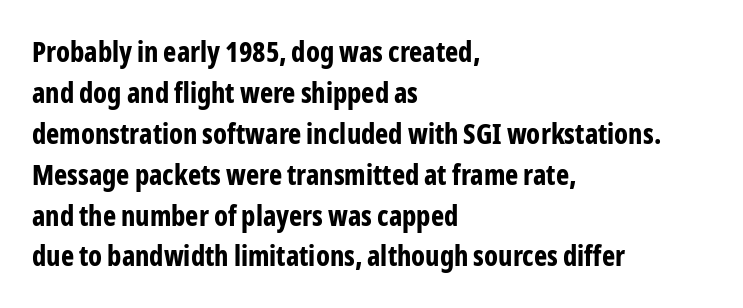
Evenly set lines give the paragraph a standard silhouette. The face used here is a sans, in the tradition of grotesques and geometrics. Line beginnings align vertically; line endings do not. Heavy-handed strokes throughout: this text is bold. The words here are not underlined.
